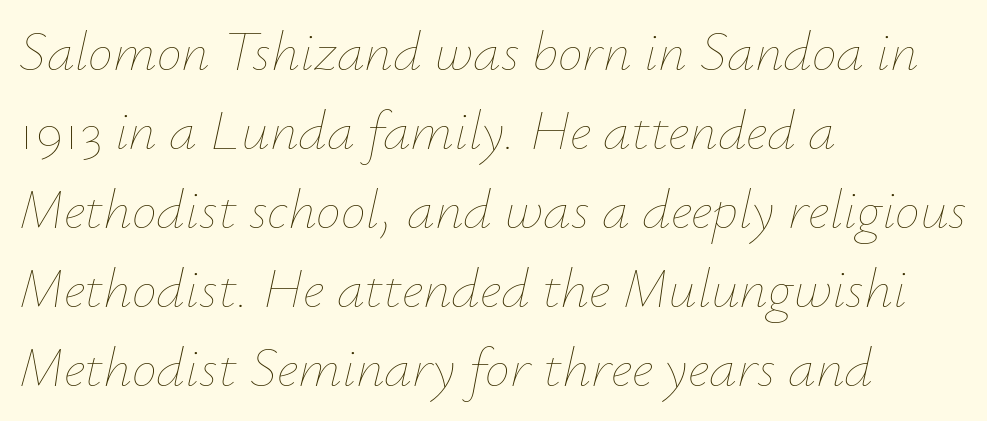
{"italic": "yes", "lean": "right", "slant_degrees": 12, "bold": "no", "weight": "thin", "width": "normal", "stroke_contrast": "low", "x_height": "small", "monospaced": "no", "underline": "no", "align": "left", "line_spacing": "normal", "line_spacing_ratio": 1.41, "letter_spacing": "normal", "letter_spacing_em": 0.0, "glyph_px": 56}
